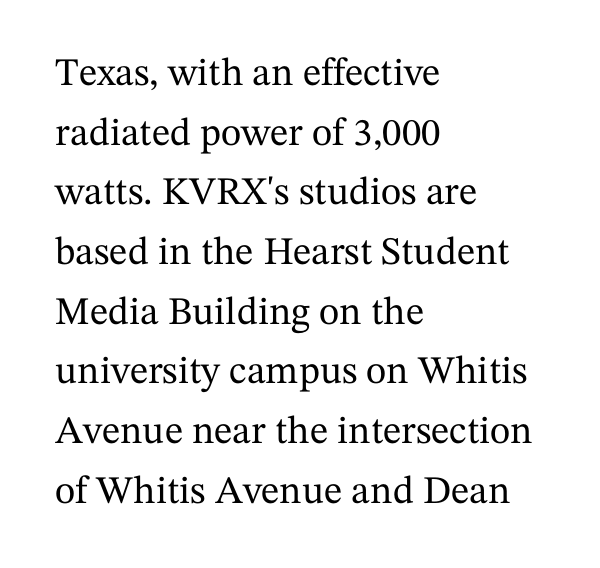
{"serif": "yes", "italic": "no", "width": "normal", "stroke_contrast": "medium", "x_height": "medium", "monospaced": "no", "underline": "no", "align": "left", "line_spacing": "normal", "line_spacing_ratio": 1.53, "letter_spacing": "normal", "letter_spacing_em": 0.0, "glyph_px": 39}
